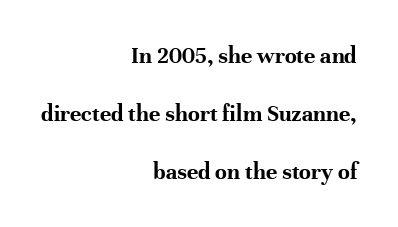
Q: Is the text bold? A: Yes.
Q: Is the text italic (slanted)? A: No, it is upright.
Q: Is the text underlined? A: No.
Q: How is the paragraph aligned? A: Right-aligned.
Q: Is the spacing between letters normal or unusually wide? A: Normal.
Q: Is the spacing between lines tight, normal or loose? A: Loose.
